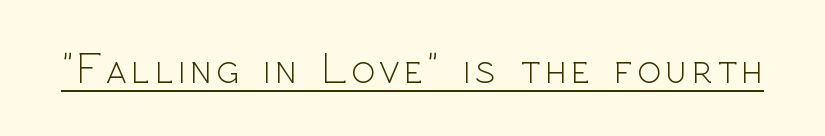
{"serif": "no", "italic": "no", "bold": "no", "weight": "light", "width": "normal", "x_height": "medium", "monospaced": "no", "underline": "yes", "glyph_px": 44}
